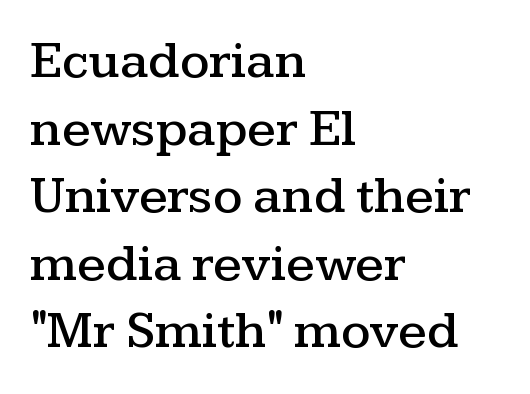
The image shows 52 px wide serif type, upright; set left-aligned, normal line spacing (1.3x), normal letter spacing, not underlined; medium stroke contrast and a medium x-height.
